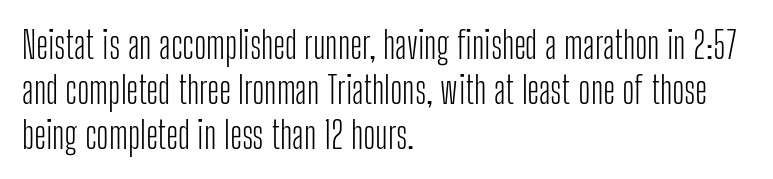
Q: Is the text bold? A: No.
Q: Is the text italic (slanted)? A: No, it is upright.
Q: Is the typeface a serif or a sans-serif typeface? A: Sans-serif.
Q: Is the text underlined? A: No.
Q: How is the paragraph aligned? A: Left-aligned.
Q: Is the spacing between letters normal or unusually wide? A: Normal.
Q: Width (condensed, normal, or wide)? A: Condensed.
Q: Stroke contrast? A: Low.
Q: x-height? A: Medium.
Q: Monospaced? A: No.
